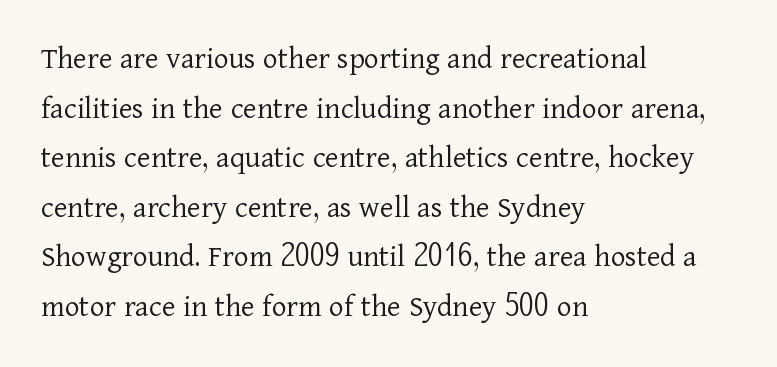
The image shows 32 px light serif type, upright; set left-aligned, normal line spacing (1.55x), normal letter spacing, not underlined; low stroke contrast and a medium x-height.
